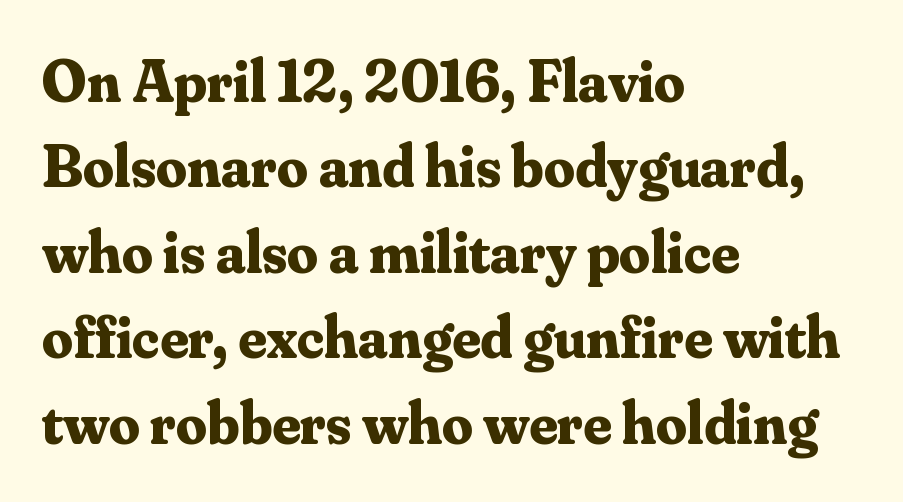
Q: Is the text bold? A: Yes.
Q: Is the text italic (slanted)? A: No, it is upright.
Q: Is the typeface a serif or a sans-serif typeface? A: Serif.
Q: Is the text underlined? A: No.
Q: How is the paragraph aligned? A: Left-aligned.
Q: Is the spacing between letters normal or unusually wide? A: Normal.
Q: Is the spacing between lines tight, normal or loose? A: Normal.
Q: Width (condensed, normal, or wide)? A: Normal.
Q: Stroke contrast? A: Medium.
Q: x-height? A: Small.
Q: Monospaced? A: No.
